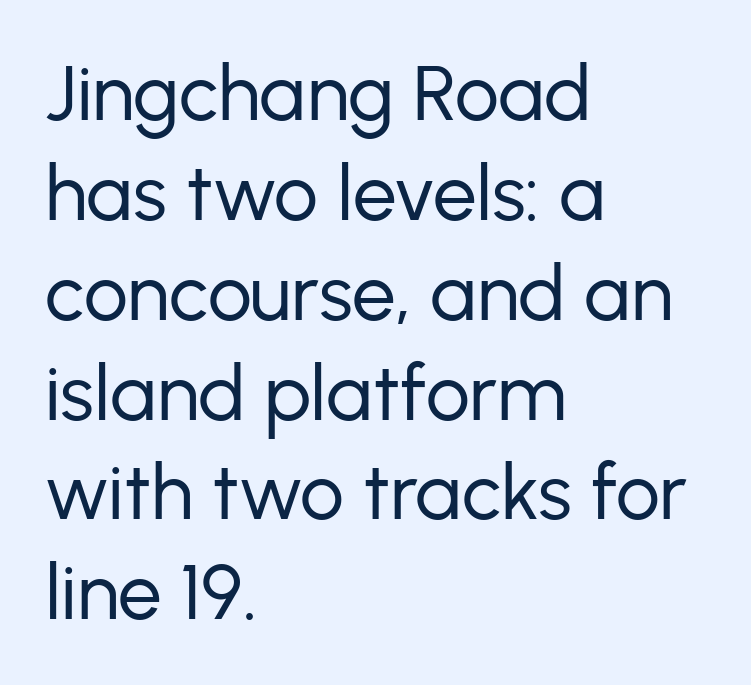
Q: Is the text bold? A: No.
Q: Is the text italic (slanted)? A: No, it is upright.
Q: Is the typeface a serif or a sans-serif typeface? A: Sans-serif.
Q: Is the text underlined? A: No.
Q: How is the paragraph aligned? A: Left-aligned.
Q: Is the spacing between letters normal or unusually wide? A: Normal.
Q: Is the spacing between lines tight, normal or loose? A: Normal.
Q: Width (condensed, normal, or wide)? A: Normal.
Q: Stroke contrast? A: Low.
Q: x-height? A: Medium.
Q: Monospaced? A: No.
